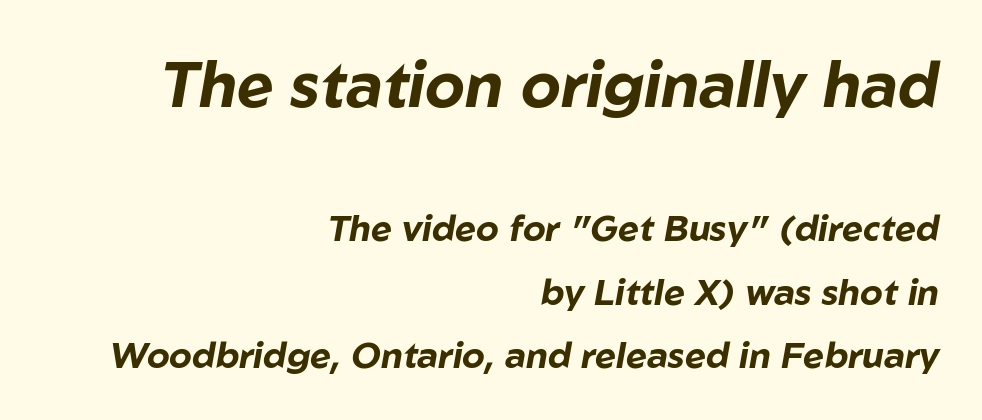
Bigger letters appear in the top chunk; the bottom chunk is reduced. Students, note that the glyphs here touch the page at normal intervals. Glance below the letters and you will spot only blank space. Would a proofreader flag this as italicized? Yes. The ragged edge is on the left, which tells us the setting is flush right.
